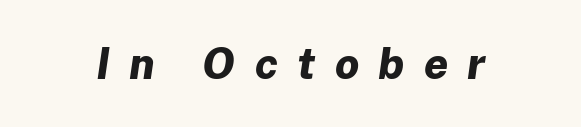
{"italic": "yes", "lean": "right", "slant_degrees": 8, "bold": "yes", "weight": "bold", "width": "normal", "stroke_contrast": "low", "x_height": "medium", "monospaced": "no", "underline": "no", "letter_spacing": "wide", "letter_spacing_em": 0.45, "glyph_px": 43}
